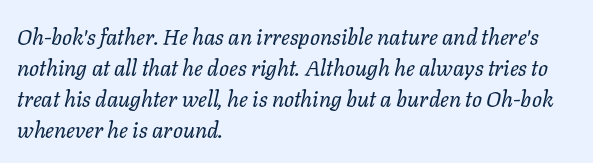
Reading down the column, the eye jumps a familiar distance to each next line. Default kerning and tracking; the words read as compact shapes. All the whitespace from short lines collects on the right. The area under the type is left untouched. Notice how the stems are inclined rather than vertical — that's the hallmark of italics. This is not heavy type; no bold has been used.
